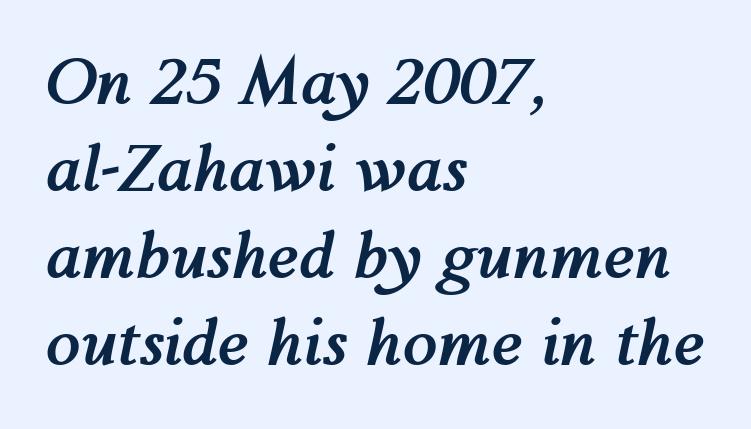
Q: Is the text bold? A: Yes.
Q: Is the text italic (slanted)? A: Yes, it leans right by about 12 degrees.
Q: Is the text underlined? A: No.
Q: How is the paragraph aligned? A: Left-aligned.
Q: Is the spacing between letters normal or unusually wide? A: Normal.
Q: Is the spacing between lines tight, normal or loose? A: Normal.
Q: Width (condensed, normal, or wide)? A: Normal.
Q: Stroke contrast? A: Medium.
Q: x-height? A: Medium.
Q: Monospaced? A: No.
